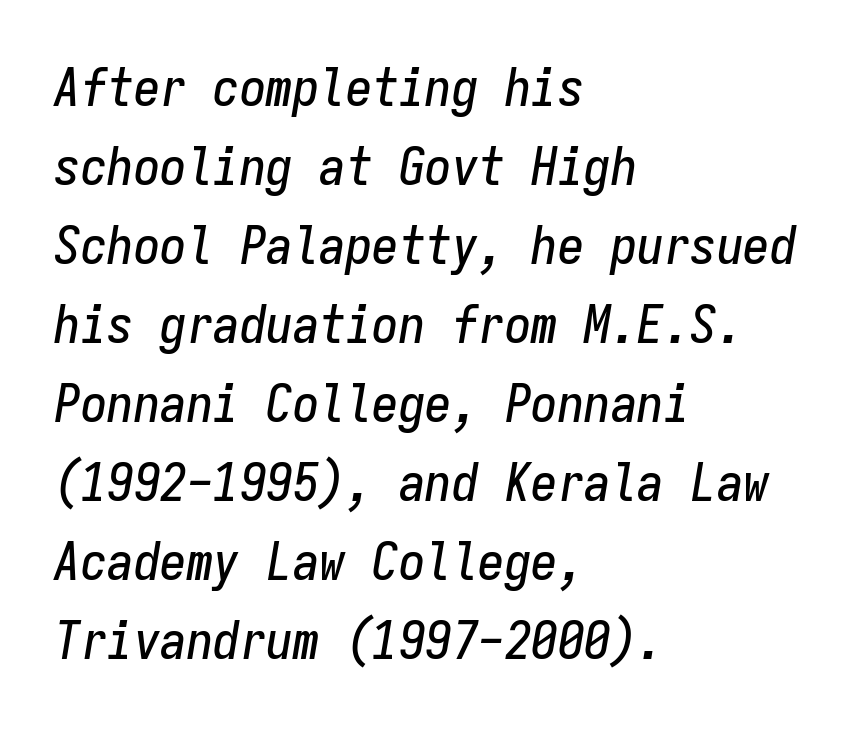
The image shows 53 px condensed type, italic (leaning right), monospaced; set left-aligned, normal line spacing (1.49x), normal letter spacing, not underlined; low stroke contrast and a medium x-height.
